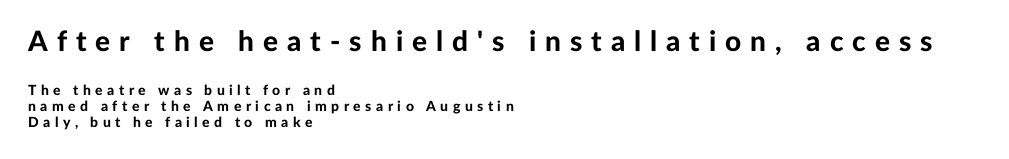
Posture: straight, roman, zero tilt. A bare baseline throughout the passage. Its strokes are broad and dark, the hallmark of bold type. This is sans-serif lettering, the kind often seen on screens and signage.
